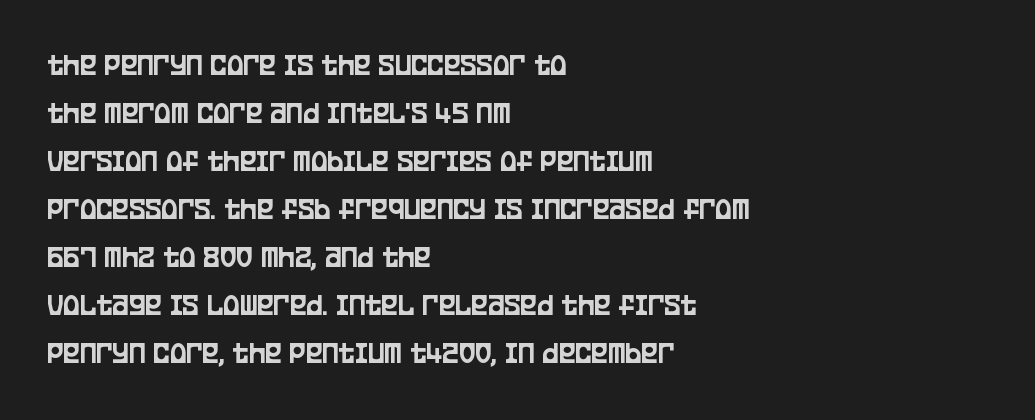
Q: Is the text italic (slanted)? A: No, it is upright.
Q: Is the typeface a serif or a sans-serif typeface? A: Sans-serif.
Q: Is the text underlined? A: No.
Q: How is the paragraph aligned? A: Left-aligned.
Q: Is the spacing between letters normal or unusually wide? A: Normal.
Q: Is the spacing between lines tight, normal or loose? A: Normal.
Q: Width (condensed, normal, or wide)? A: Condensed.
Q: Stroke contrast? A: Low.
Q: x-height? A: Large.
Q: Monospaced? A: No.
